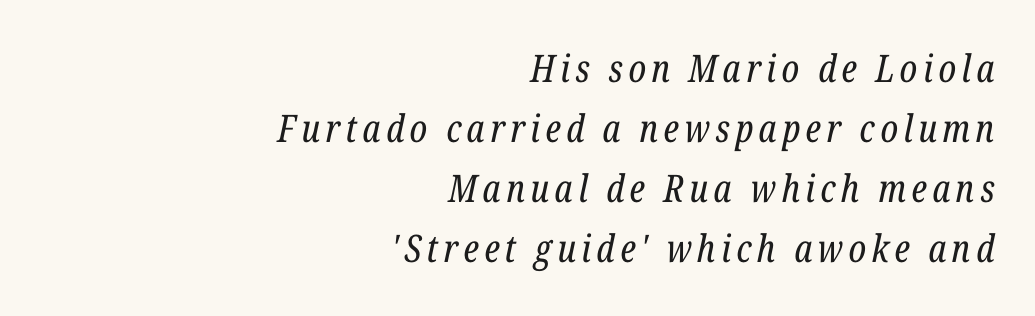
Q: Is the text bold? A: No.
Q: Is the text italic (slanted)? A: Yes, it leans right by about 12 degrees.
Q: Is the typeface a serif or a sans-serif typeface? A: Serif.
Q: Is the text underlined? A: No.
Q: How is the paragraph aligned? A: Right-aligned.
Q: Is the spacing between lines tight, normal or loose? A: Normal.
Q: Width (condensed, normal, or wide)? A: Condensed.
Q: Stroke contrast? A: Low.
Q: x-height? A: Medium.
Q: Monospaced? A: No.
